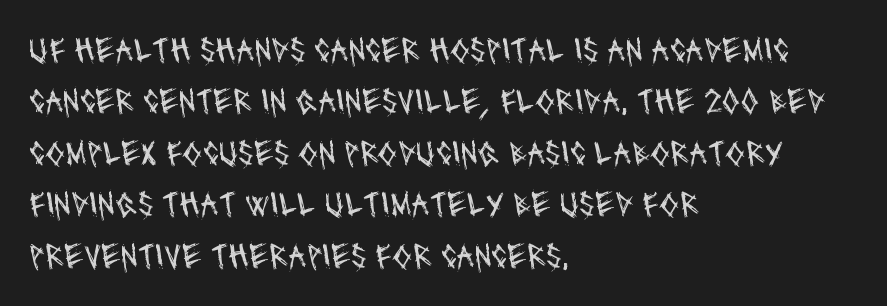
The image shows 36 px regular-weight, condensed sans-serif type; set left-aligned, normal line spacing (1.43x), normal letter spacing, not underlined; medium stroke contrast and a large x-height.
